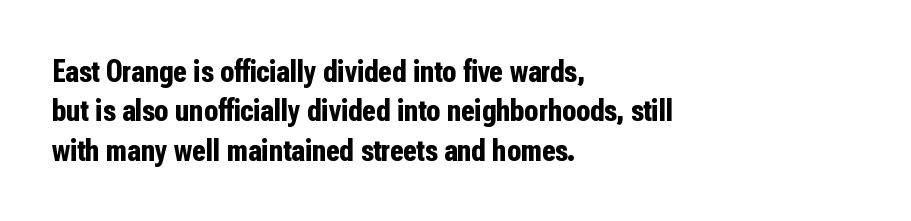
The image shows 32 px bold, condensed sans-serif type, upright; set left-aligned, line spacing 1.23x, normal letter spacing, not underlined; low stroke contrast and a medium x-height.
